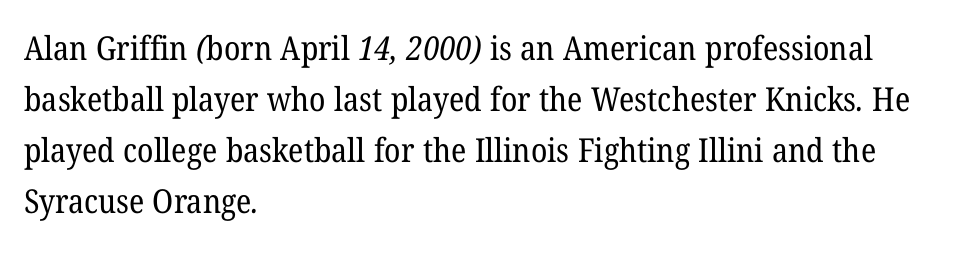
{"serif": "yes", "bold": "no", "weight": "regular", "width": "normal", "stroke_contrast": "low", "x_height": "medium", "monospaced": "no", "underline": "no", "align": "left", "line_spacing": "normal", "line_spacing_ratio": 1.55, "letter_spacing": "normal", "letter_spacing_em": 0.0, "glyph_px": 33}
